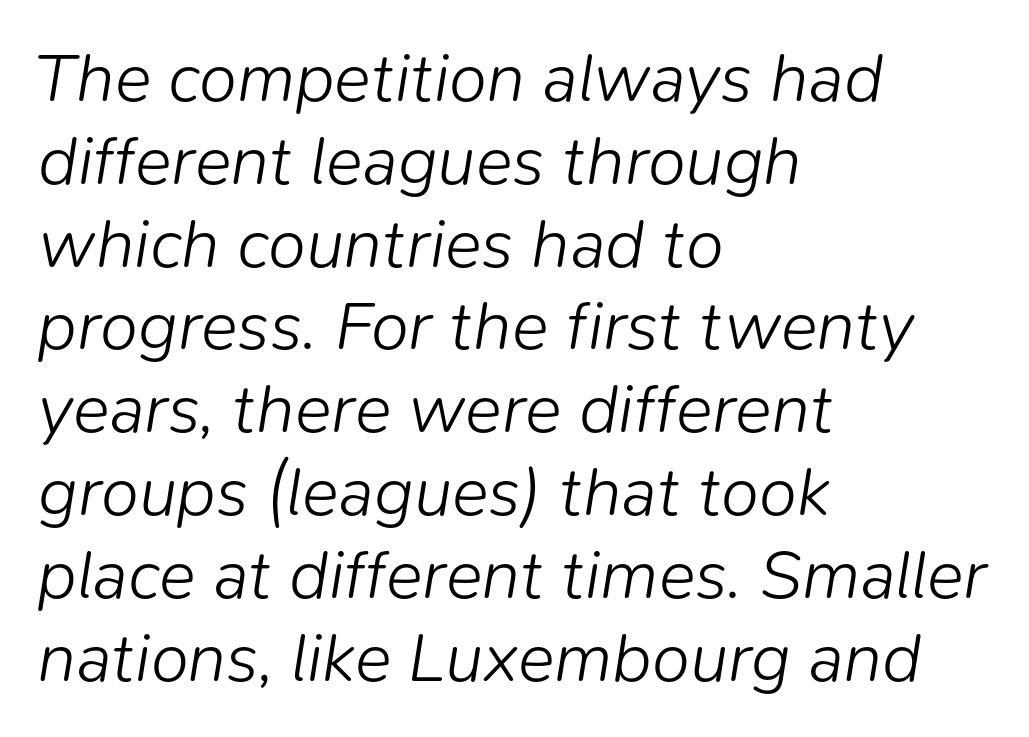
The string is rendered with underlining switched off. These lines were composed using italics. Nobody touched the tracking dial on this one. Notice how the passage keeps a crisp vertical edge on the left only. Is this a heavy cut? Hardly; it is regular or lighter. Is this a fixed-width face? No — the glyphs have proportional, varying widths.
